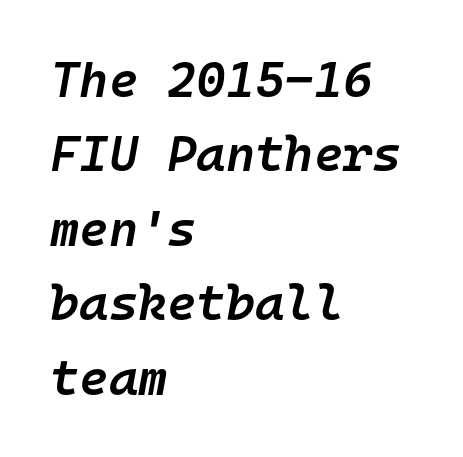
This sample has the even, mechanical cadence of fixed-width lettering. The type is set solid horizontally, with unmodified tracking. Bare-footed words on every line. The rag falls on the right side of this text block.
